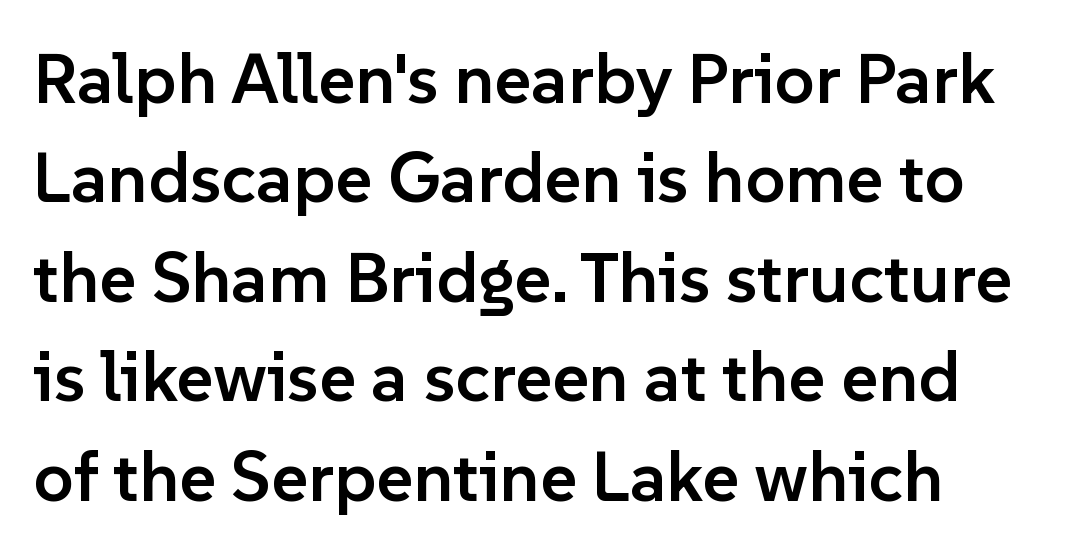
{"serif": "no", "italic": "no", "bold": "semi", "weight": "semibold", "width": "normal", "stroke_contrast": "low", "x_height": "medium", "monospaced": "no", "underline": "no", "line_spacing": "normal", "line_spacing_ratio": 1.4, "letter_spacing": "normal", "letter_spacing_em": 0.0, "glyph_px": 71}
